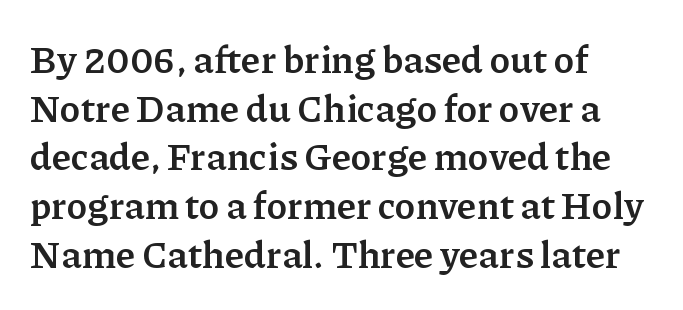
{"serif": "yes", "italic": "no", "bold": "yes", "weight": "semibold", "width": "normal", "stroke_contrast": "low", "x_height": "medium", "monospaced": "no", "underline": "no", "align": "left", "line_spacing": "normal", "line_spacing_ratio": 1.28, "letter_spacing": "normal", "letter_spacing_em": 0.0, "glyph_px": 38}
